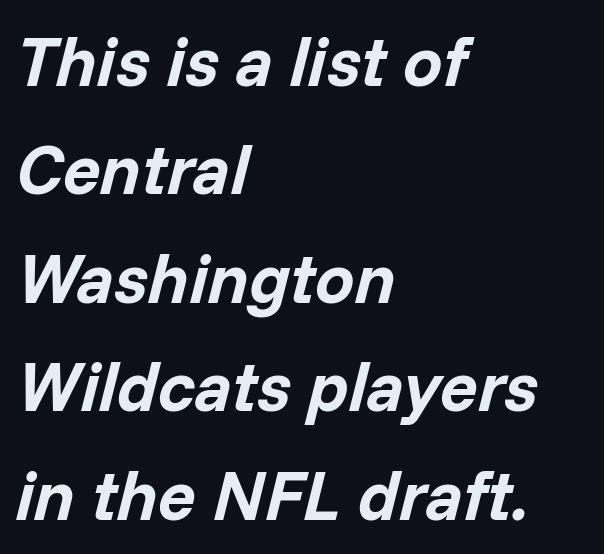
Q: Is the text bold? A: Yes.
Q: Is the text italic (slanted)? A: Yes, it leans right by about 14 degrees.
Q: Is the text underlined? A: No.
Q: How is the paragraph aligned? A: Left-aligned.
Q: Is the spacing between letters normal or unusually wide? A: Normal.
Q: Is the spacing between lines tight, normal or loose? A: Normal.
Q: Width (condensed, normal, or wide)? A: Normal.
Q: Stroke contrast? A: Low.
Q: x-height? A: Medium.
Q: Monospaced? A: No.
